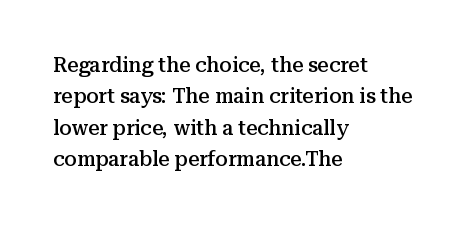
The characters look somewhat weighty, a semibold short of true bold. The passage shown is not underscored anywhere. Tall strokes in this sample are plumb rather than angled. Observe the ordinary spacing: letters are neighbours, not strangers.
